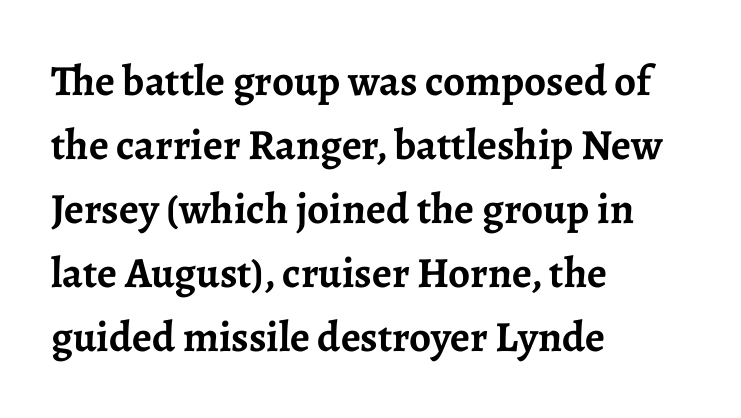
Q: Is the text bold? A: Yes.
Q: Is the text italic (slanted)? A: No, it is upright.
Q: Is the typeface a serif or a sans-serif typeface? A: Serif.
Q: Is the text underlined? A: No.
Q: How is the paragraph aligned? A: Left-aligned.
Q: Is the spacing between letters normal or unusually wide? A: Normal.
Q: Is the spacing between lines tight, normal or loose? A: Normal.
Q: Width (condensed, normal, or wide)? A: Normal.
Q: Stroke contrast? A: Low.
Q: x-height? A: Medium.
Q: Monospaced? A: No.
